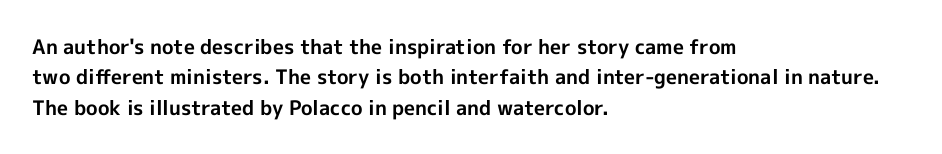
Heavy, bold letterforms. The rendering anchors every line to the left-hand side. The line-height multiplier appears to be the usual default. Style check: upright. There is no visible air inserted between adjacent glyphs. Descenders hang freely into open space.
